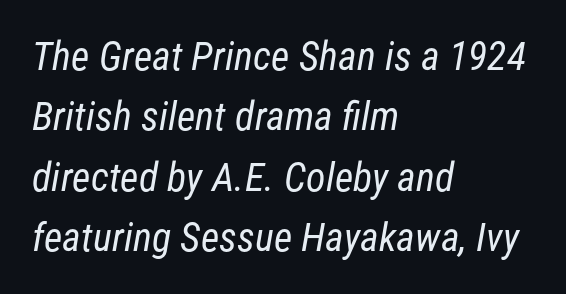
Q: Is the text bold? A: No.
Q: Is the typeface a serif or a sans-serif typeface? A: Sans-serif.
Q: Is the text underlined? A: No.
Q: How is the paragraph aligned? A: Left-aligned.
Q: Is the spacing between letters normal or unusually wide? A: Normal.
Q: Is the spacing between lines tight, normal or loose? A: Normal.
Q: Width (condensed, normal, or wide)? A: Condensed.
Q: Stroke contrast? A: Low.
Q: x-height? A: Medium.
Q: Monospaced? A: No.
